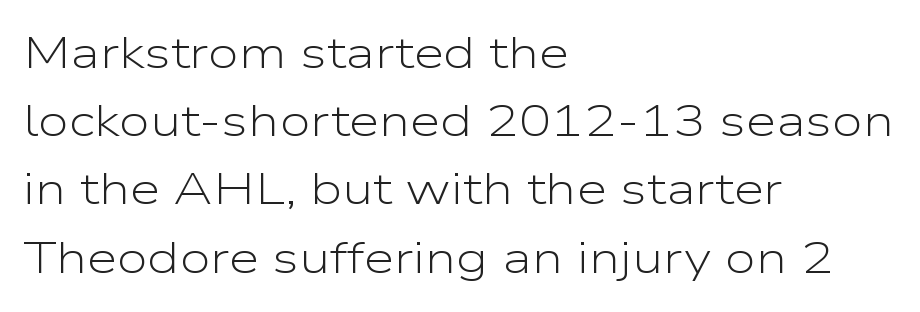
Successive baselines arrive at the customary interval. Every character sits straight up, as roman type does. This sample has the flowing, uneven cadence of proportional lettering. You could call the tracking neutral — neither tight nor loose. Beneath every word, the page is bare.
